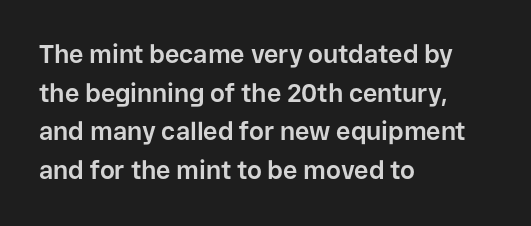
{"italic": "no", "bold": "yes", "underline": "no", "align": "left", "line_spacing": "normal", "line_spacing_ratio": 1.55, "letter_spacing": "normal", "letter_spacing_em": 0.0, "glyph_px": 25}
